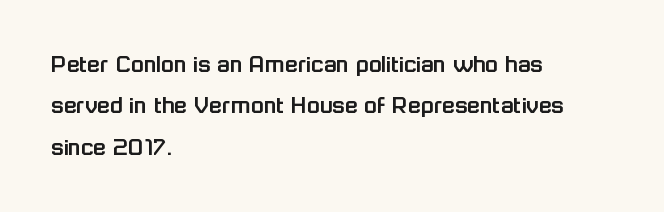
Honestly, there is no underline to notice here at all. Nothing unusual about the tracking: characters are spaced as the font intends. These lines stack with their left ends in a neat column. Posture: vertical. Normally led — the rows are evenly, conventionally spaced.
